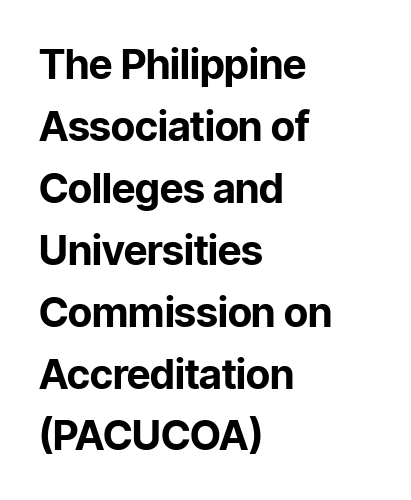
Is the type bold? Yes — the strokes are clearly thick and heavy. Inter-character spacing is left at the font's built-in metrics. What's the leading like? Ordinary, nothing unusual. Short and long lines alike share a common starting point at left. The face used here is proportionally spaced, like ordinary book or web type.
